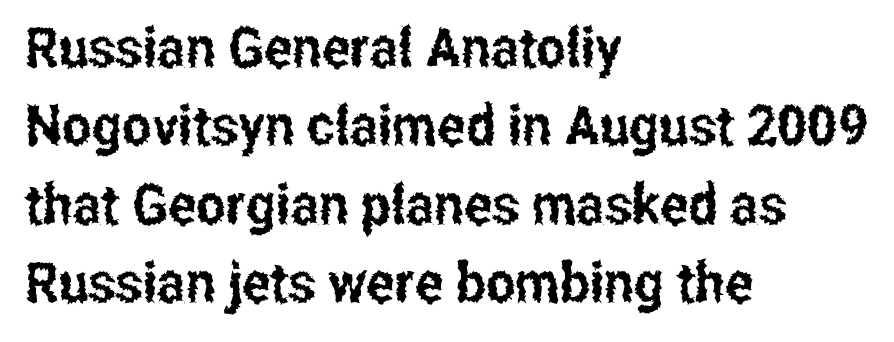
The image shows 56 px condensed sans-serif type, upright; set left-aligned, normal line spacing (1.4x), normal letter spacing, not underlined; low stroke contrast and a medium x-height.
